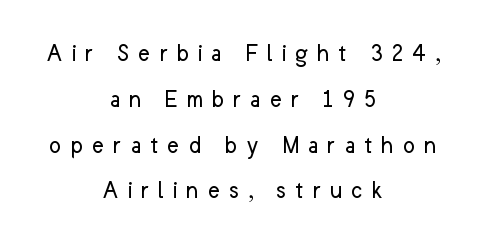
The image shows 26 px text type, upright; set centered, line spacing 1.76x, unusually wide letter spacing (+0.33 em), not underlined.
